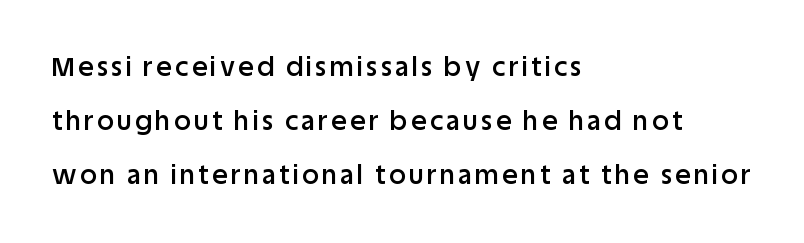
Does the leading feel generous? Absolutely, it's lavish. The glyphs have the mass of a demibold cut, below bold. Does the copy run flush right? No — it runs flush left. Ascenders rise straight up at ninety degrees.
